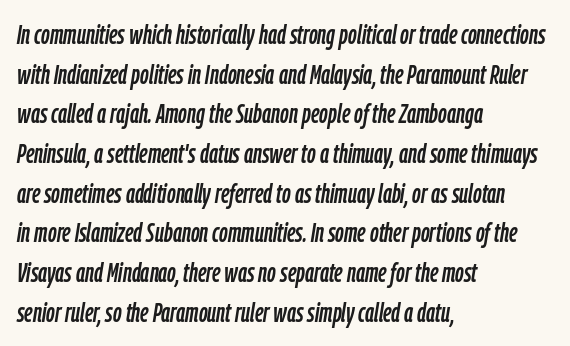
Q: Is the text italic (slanted)? A: Yes, it leans right by about 9 degrees.
Q: Is the text underlined? A: No.
Q: How is the paragraph aligned? A: Left-aligned.
Q: Is the spacing between letters normal or unusually wide? A: Normal.
Q: Is the spacing between lines tight, normal or loose? A: Normal.
